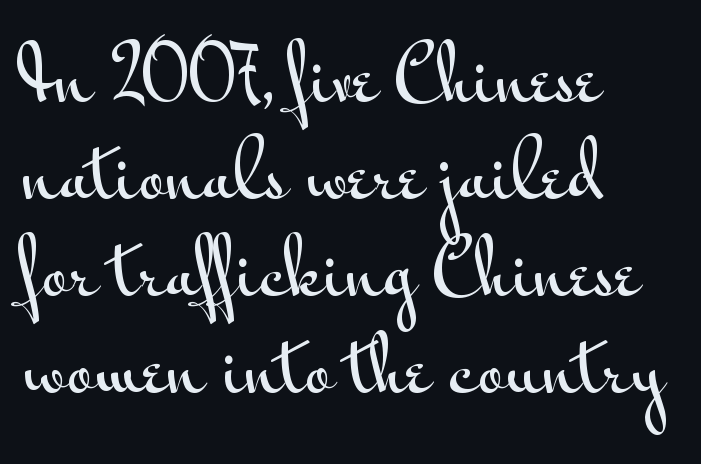
{"serif": "no", "width": "wide", "stroke_contrast": "medium", "x_height": "small", "monospaced": "no", "underline": "no", "align": "left", "line_spacing": "normal", "line_spacing_ratio": 1.33, "letter_spacing": "normal", "letter_spacing_em": 0.0, "glyph_px": 73}
